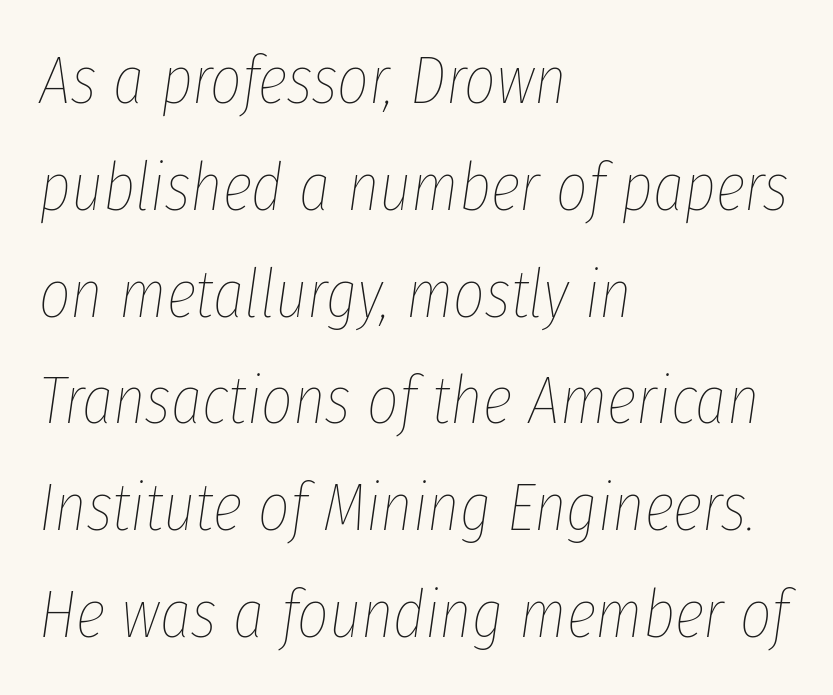
The image shows 68 px thin, condensed type, italic (leaning right); set left-aligned, normal line spacing (1.57x), normal letter spacing, not underlined; low stroke contrast and a medium x-height.
